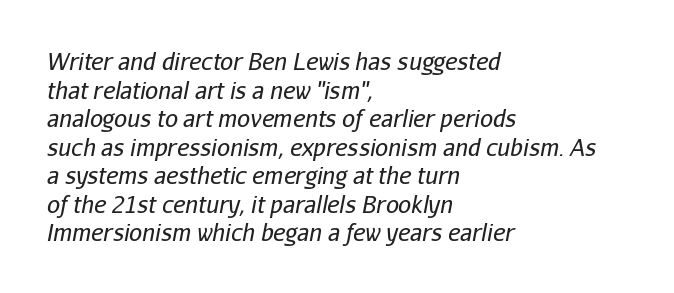
The image shows 23 px text type, italic (leaning right); set left-aligned, line spacing 1.24x, normal letter spacing, not underlined.
